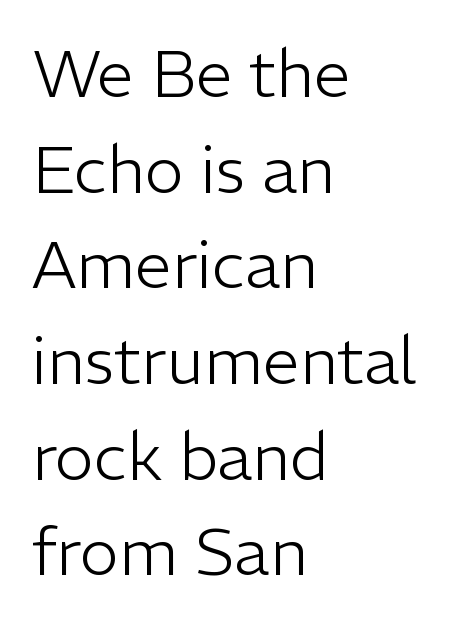
Q: Is the text bold? A: No.
Q: Is the text italic (slanted)? A: No, it is upright.
Q: Is the typeface a serif or a sans-serif typeface? A: Sans-serif.
Q: Is the text underlined? A: No.
Q: How is the paragraph aligned? A: Left-aligned.
Q: Is the spacing between letters normal or unusually wide? A: Normal.
Q: Is the spacing between lines tight, normal or loose? A: Normal.
Q: Width (condensed, normal, or wide)? A: Normal.
Q: Stroke contrast? A: Low.
Q: x-height? A: Medium.
Q: Monospaced? A: No.
